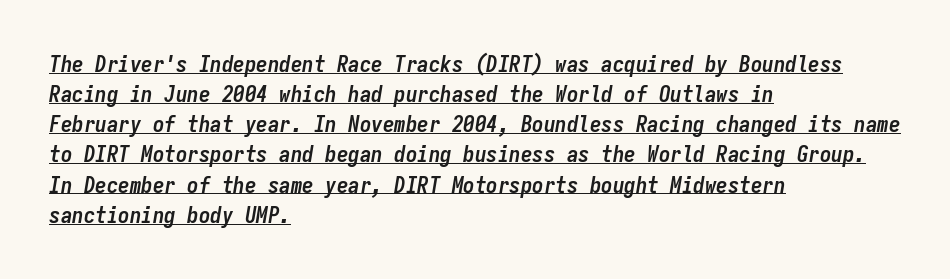
{"italic": "yes", "lean": "right", "slant_degrees": 9, "bold": "yes", "underline": "yes", "align": "left", "line_spacing": "normal", "line_spacing_ratio": 1.31, "letter_spacing": "normal", "letter_spacing_em": 0.0, "glyph_px": 23}
